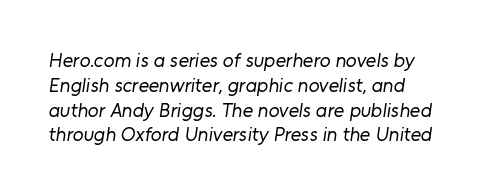
{"bold": "no", "underline": "no", "line_spacing_ratio": 1.24, "letter_spacing": "normal", "letter_spacing_em": 0.0, "glyph_px": 20}
